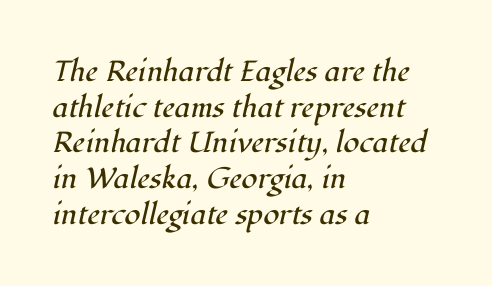
{"serif": "yes", "italic": "yes", "lean": "right", "slant_degrees": 12, "bold": "no", "weight": "regular", "width": "normal", "stroke_contrast": "high", "x_height": "medium", "monospaced": "no", "underline": "no", "align": "left", "line_spacing_ratio": 1.23, "letter_spacing": "normal", "letter_spacing_em": 0.0, "glyph_px": 29}
